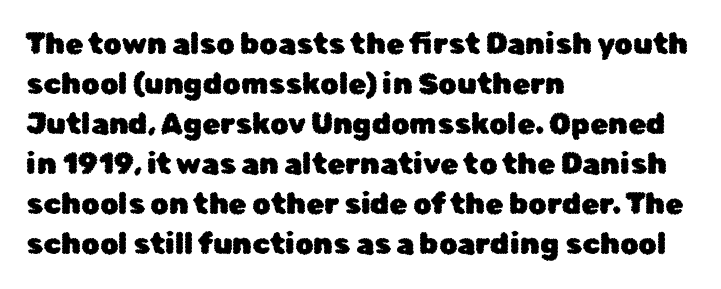
Q: Is the text italic (slanted)? A: No, it is upright.
Q: Is the typeface a serif or a sans-serif typeface? A: Sans-serif.
Q: Is the text underlined? A: No.
Q: How is the paragraph aligned? A: Left-aligned.
Q: Is the spacing between letters normal or unusually wide? A: Normal.
Q: Is the spacing between lines tight, normal or loose? A: Normal.
Q: Width (condensed, normal, or wide)? A: Normal.
Q: Stroke contrast? A: Low.
Q: x-height? A: Medium.
Q: Monospaced? A: No.
